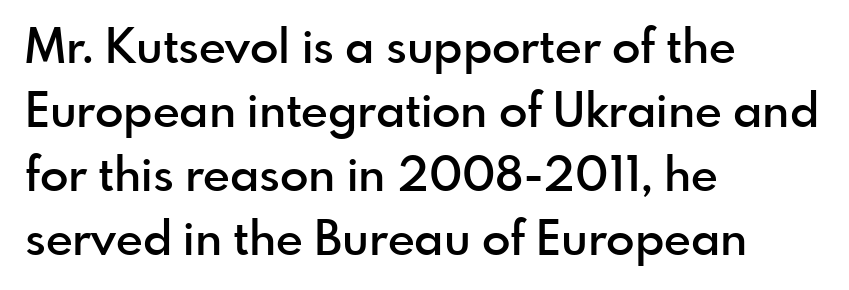
{"serif": "no", "italic": "no", "bold": "semi", "weight": "semibold", "width": "normal", "x_height": "small", "monospaced": "no", "underline": "no", "align": "left", "line_spacing": "normal", "line_spacing_ratio": 1.36, "letter_spacing": "normal", "letter_spacing_em": 0.0, "glyph_px": 47}
